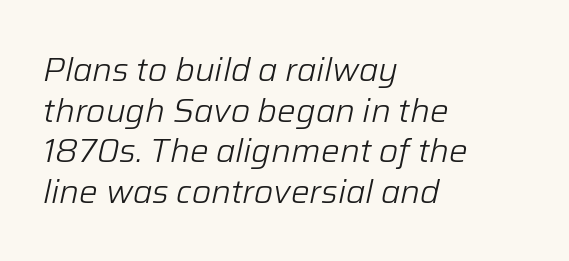
{"italic": "yes", "lean": "right", "slant_degrees": 12, "bold": "no", "weight": "light", "width": "normal", "stroke_contrast": "low", "x_height": "medium", "monospaced": "no", "underline": "no", "align": "left", "line_spacing_ratio": 1.23, "letter_spacing": "normal", "letter_spacing_em": 0.0, "glyph_px": 33}
